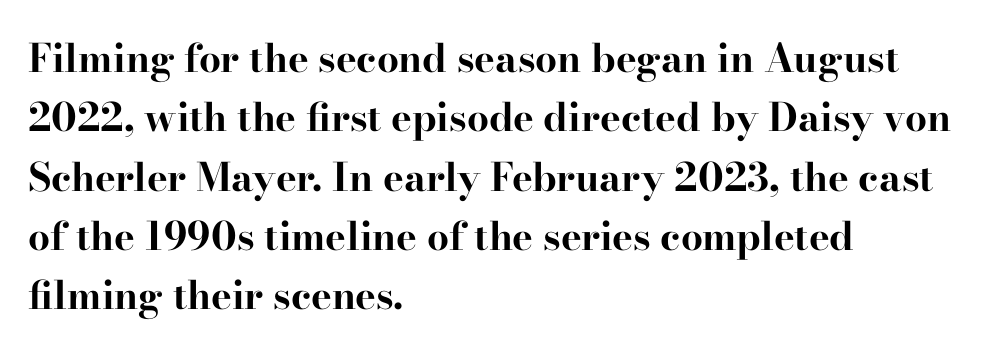
The face used here is seriffed, in the tradition of book romans. This block has exactly the height ordinary leading produces. The rendering keeps characters at their native spacing. This sample has the flowing, uneven cadence of proportional lettering. Teacher's note: observe the even left margin — that is flush-left alignment.
